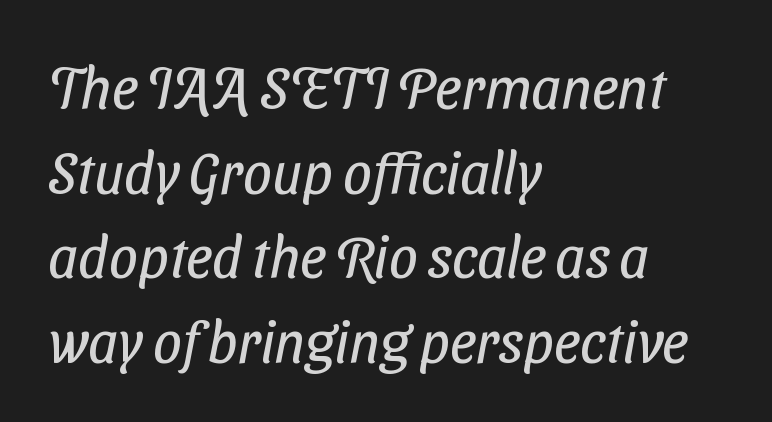
Q: Is the text bold? A: No.
Q: Is the typeface a serif or a sans-serif typeface? A: Sans-serif.
Q: Is the text underlined? A: No.
Q: How is the paragraph aligned? A: Left-aligned.
Q: Is the spacing between letters normal or unusually wide? A: Normal.
Q: Is the spacing between lines tight, normal or loose? A: Normal.
Q: Width (condensed, normal, or wide)? A: Condensed.
Q: Stroke contrast? A: Low.
Q: x-height? A: Medium.
Q: Monospaced? A: No.
